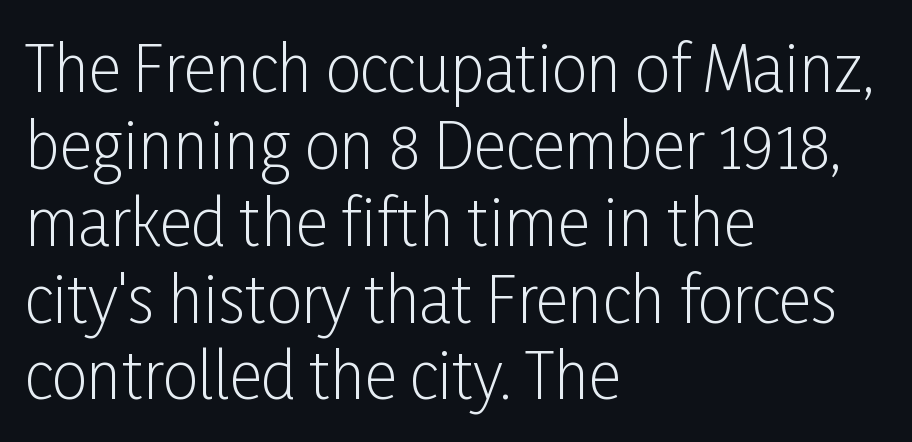
Proportional: the letters do not fall into vertical columns. The paragraph has a hard left edge and a soft right edge. This is the regular roman posture of the typeface. Honestly, there is no underline to notice here at all.
